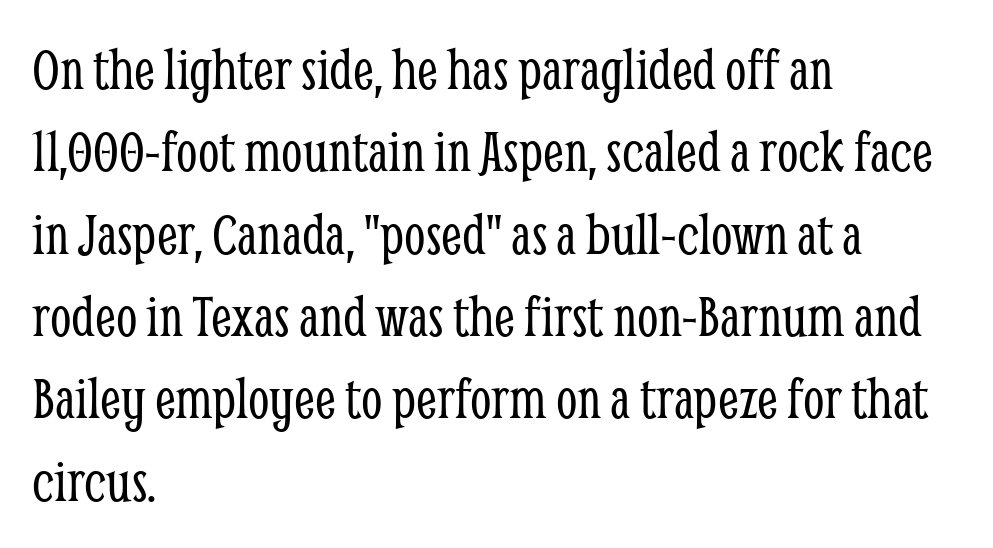
Honestly, there is no underline to notice here at all. Observe the serifs anchoring each vertical stroke in this sample. This is the regular roman posture of the typeface. Left-aligned paragraph, ragged on the right. Regarding leading, the lines here are spaced in the standard way. The cut favours lightness, reaching ordinary text weight at its darkest.
